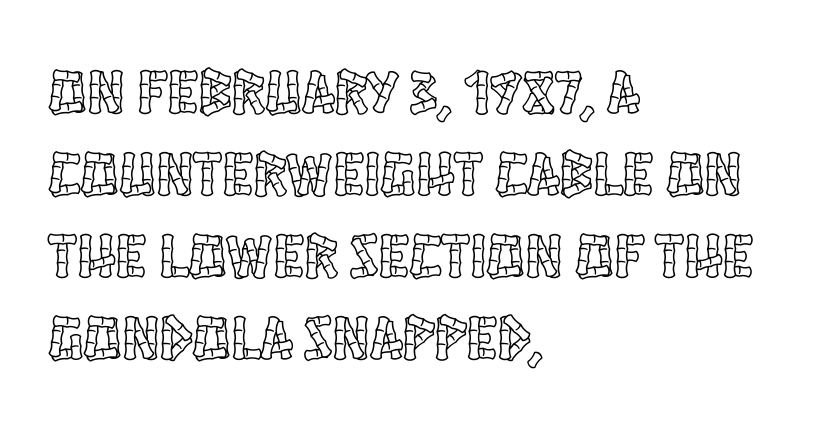
{"italic": "no", "width": "condensed", "x_height": "large", "monospaced": "no", "underline": "no", "align": "left", "line_spacing": "normal", "line_spacing_ratio": 1.3, "letter_spacing": "normal", "letter_spacing_em": 0.0, "glyph_px": 63}
